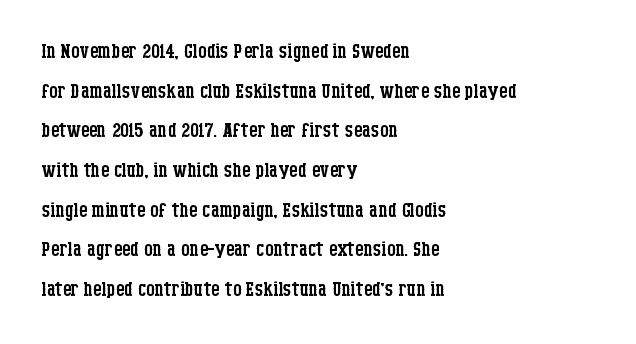
Notice how descenders clear the ascenders below comfortably — that's standard leading. Inter-character spacing is left at the font's built-in metrics. Bare-footed words on every line. The strokes are not fattened; the text isn't bold. A student would call this left alignment; a typographer would say flush left, rag right.
